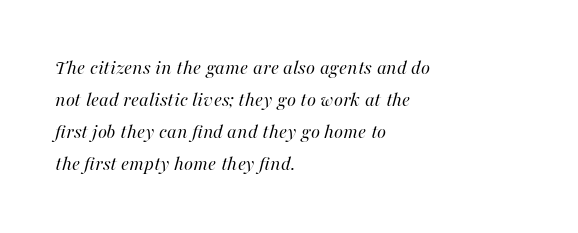
{"italic": "yes", "lean": "right", "slant_degrees": 16, "bold": "no", "underline": "no", "align": "left", "line_spacing": "normal", "line_spacing_ratio": 1.53, "letter_spacing": "normal", "letter_spacing_em": 0.0, "glyph_px": 21}
